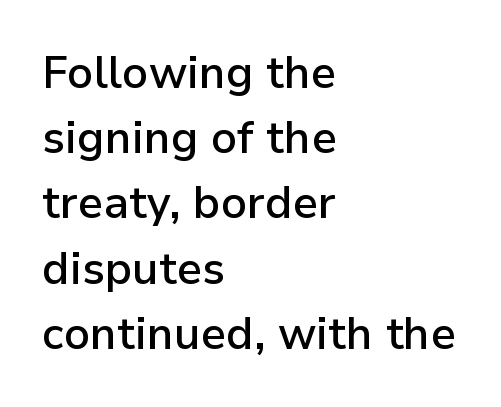
{"serif": "no", "italic": "no", "bold": "semi", "weight": "semibold", "width": "normal", "stroke_contrast": "low", "x_height": "medium", "monospaced": "no", "underline": "no", "align": "left", "line_spacing": "normal", "line_spacing_ratio": 1.45, "letter_spacing": "normal", "letter_spacing_em": 0.0, "glyph_px": 45}
